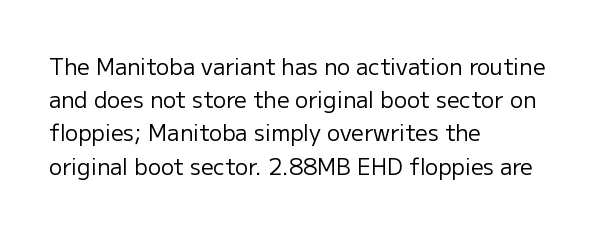
Q: Is the text bold? A: No.
Q: Is the text italic (slanted)? A: No, it is upright.
Q: Is the text underlined? A: No.
Q: How is the paragraph aligned? A: Left-aligned.
Q: Is the spacing between letters normal or unusually wide? A: Normal.
Q: Is the spacing between lines tight, normal or loose? A: Normal.
